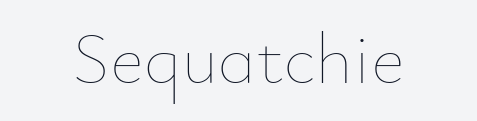
Q: Is the text bold? A: No.
Q: Is the text italic (slanted)? A: No, it is upright.
Q: Is the text underlined? A: No.
Q: How is the paragraph aligned? A: Centered.
Q: Is the spacing between letters normal or unusually wide? A: Normal.
Q: Width (condensed, normal, or wide)? A: Normal.
Q: Stroke contrast? A: Low.
Q: x-height? A: Small.
Q: Monospaced? A: No.
